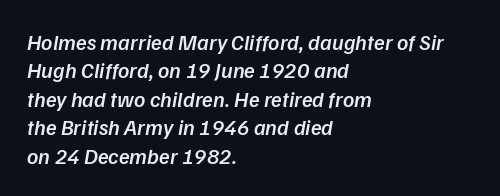
No word sits above an underline. The typography opts for an oblique posture over an upright one. Line starts are locked; line ends wander. Notice the strokes are somewhat thickened but not fully heavy: this is a semibold.
